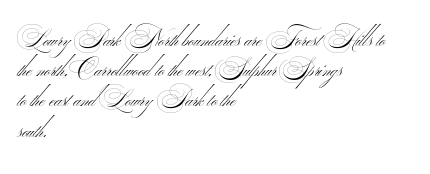
{"bold": "no", "underline": "no", "align": "left", "line_spacing": "normal", "line_spacing_ratio": 1.26, "letter_spacing": "normal", "letter_spacing_em": 0.0, "glyph_px": 24}
